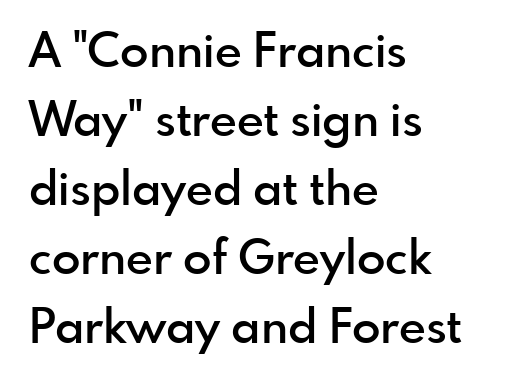
Q: Is the text bold? A: Semi-bold.
Q: Is the text italic (slanted)? A: No, it is upright.
Q: Is the typeface a serif or a sans-serif typeface? A: Sans-serif.
Q: Is the text underlined? A: No.
Q: How is the paragraph aligned? A: Left-aligned.
Q: Is the spacing between letters normal or unusually wide? A: Normal.
Q: Is the spacing between lines tight, normal or loose? A: Normal.
Q: Width (condensed, normal, or wide)? A: Normal.
Q: x-height? A: Small.
Q: Monospaced? A: No.
